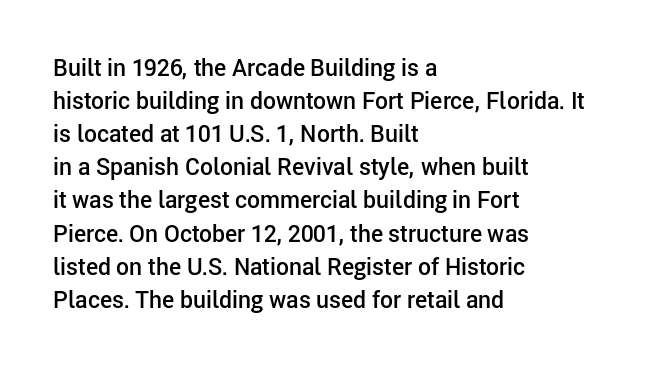
{"italic": "no", "bold": "semi", "underline": "no", "align": "left", "line_spacing": "normal", "line_spacing_ratio": 1.44, "letter_spacing": "normal", "letter_spacing_em": 0.0, "glyph_px": 23}
